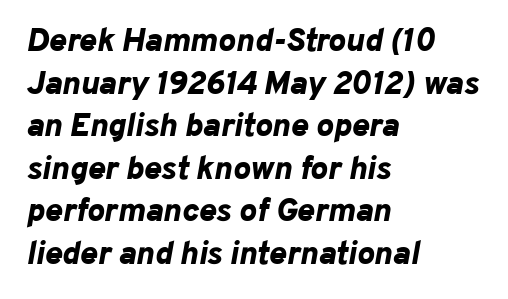
{"italic": "yes", "lean": "right", "slant_degrees": 10, "bold": "yes", "weight": "bold", "width": "normal", "stroke_contrast": "low", "x_height": "medium", "monospaced": "no", "underline": "no", "align": "left", "line_spacing": "normal", "line_spacing_ratio": 1.29, "letter_spacing": "normal", "letter_spacing_em": 0.0, "glyph_px": 33}
